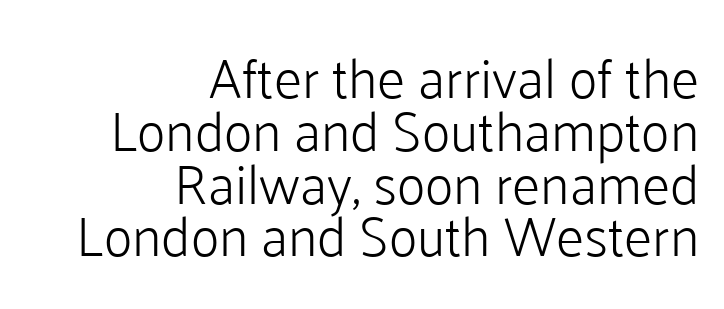
{"serif": "no", "italic": "no", "bold": "no", "weight": "light", "width": "normal", "stroke_contrast": "low", "x_height": "medium", "monospaced": "no", "underline": "no", "align": "right", "line_spacing": "tight", "line_spacing_ratio": 0.96, "letter_spacing": "normal", "letter_spacing_em": 0.0, "glyph_px": 55}
